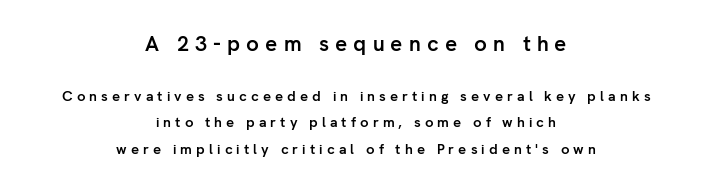
Q: Is the text bold? A: Yes.
Q: Is the text italic (slanted)? A: No, it is upright.
Q: Is the text underlined? A: No.
Q: How is the paragraph aligned? A: Centered.
Q: Is the spacing between letters normal or unusually wide? A: Unusually wide.
Q: Is the spacing between lines tight, normal or loose? A: Loose.
Q: Which block of text is set in a larger size, the first (top) or the second (bottom)? A: The first (top) one.
